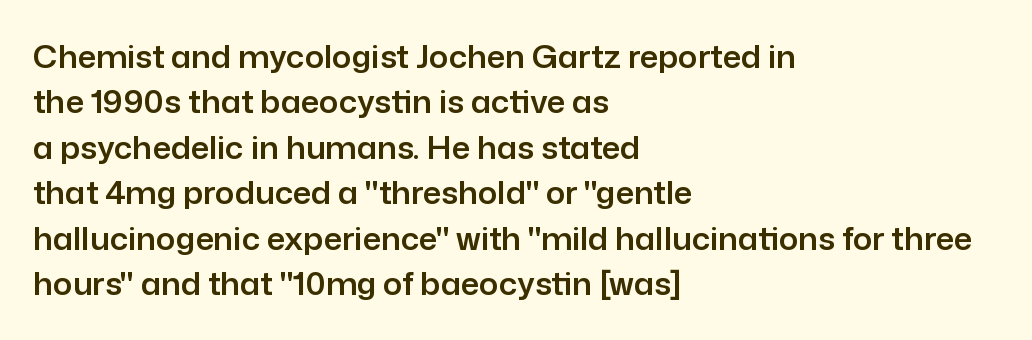
Serif or sans? Sans — the stroke terminals are bare. Rule under the text: the space is simply empty. The letters advance in unequal steps, a hallmark of proportional type. Tracking value appears to be zero — textbook default spacing.
